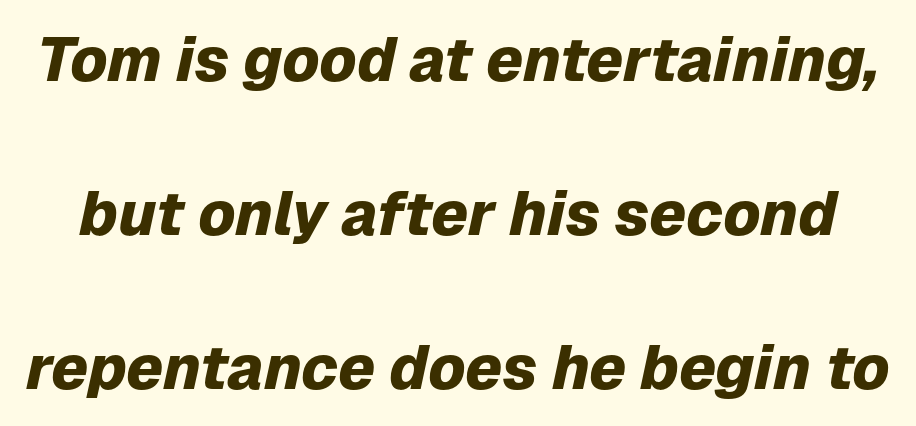
{"italic": "yes", "lean": "right", "slant_degrees": 12, "bold": "yes", "weight": "heavy", "width": "normal", "stroke_contrast": "low", "x_height": "medium", "monospaced": "no", "underline": "no", "line_spacing": "loose", "line_spacing_ratio": 2.48, "letter_spacing": "normal", "letter_spacing_em": 0.0, "glyph_px": 62}
